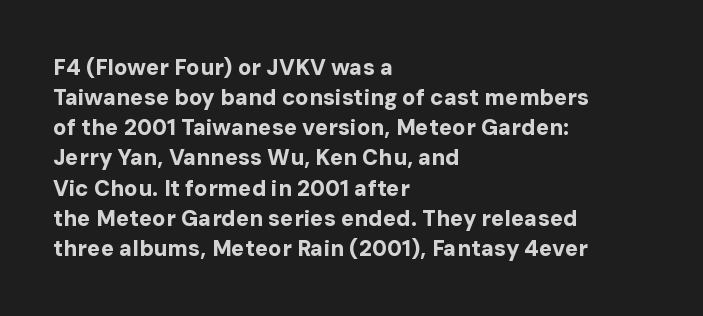
Q: Is the text bold? A: Yes.
Q: Is the text italic (slanted)? A: No, it is upright.
Q: Is the text underlined? A: No.
Q: How is the paragraph aligned? A: Left-aligned.
Q: Is the spacing between letters normal or unusually wide? A: Normal.
Q: Is the spacing between lines tight, normal or loose? A: Normal.
